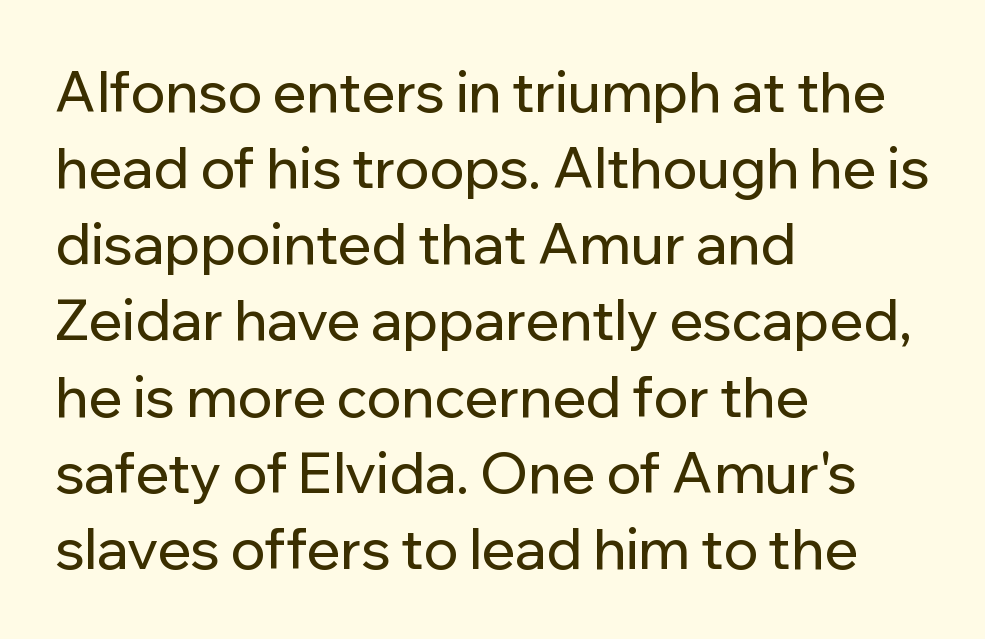
{"serif": "no", "italic": "no", "width": "normal", "stroke_contrast": "low", "x_height": "medium", "monospaced": "no", "underline": "no", "align": "left", "line_spacing": "normal", "line_spacing_ratio": 1.36, "letter_spacing": "normal", "letter_spacing_em": 0.0, "glyph_px": 56}
